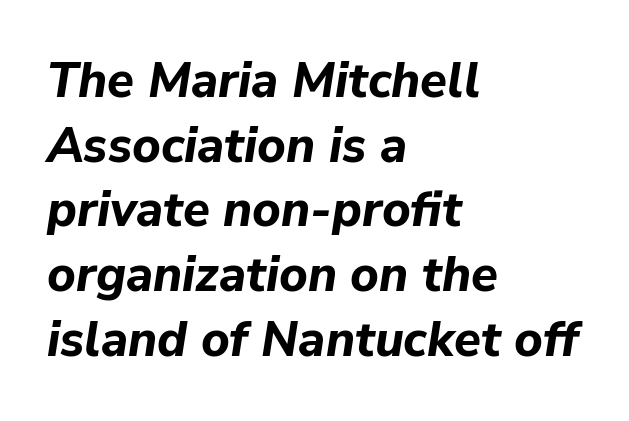
Q: Is the text bold? A: Yes.
Q: Is the text italic (slanted)? A: Yes, it leans right by about 9 degrees.
Q: Is the text underlined? A: No.
Q: How is the paragraph aligned? A: Left-aligned.
Q: Is the spacing between letters normal or unusually wide? A: Normal.
Q: Is the spacing between lines tight, normal or loose? A: Normal.
Q: Width (condensed, normal, or wide)? A: Normal.
Q: Stroke contrast? A: Low.
Q: x-height? A: Medium.
Q: Monospaced? A: No.
